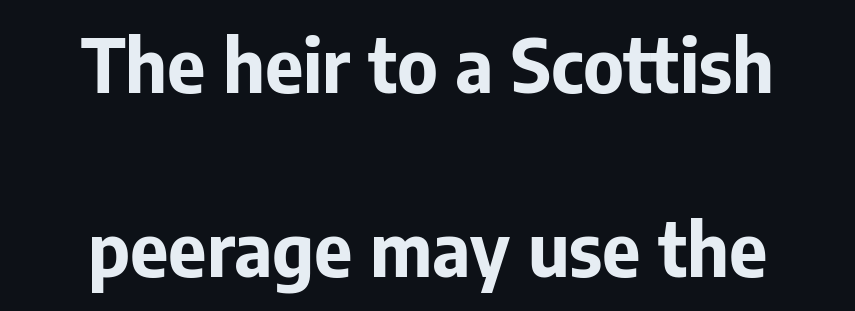
The image shows 74 px bold sans-serif type, upright; set centered, loose line spacing (2.49x), normal letter spacing, not underlined; low stroke contrast and a medium x-height.
